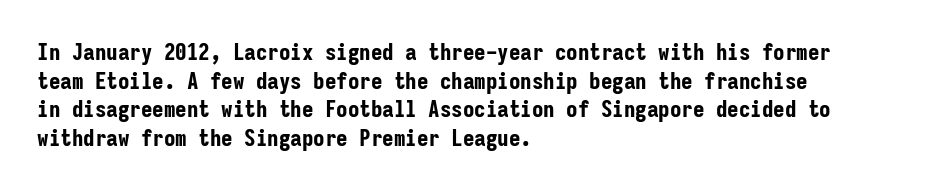
In CSS terms this would be text-align: left. On the weight axis this lands at bold, roughly 700. No word sits above an underline. Regarding leading, the lines here are spaced in the standard way. Quick note: not italic, upright. Glyph-to-glyph distance matches everyday printed text.
